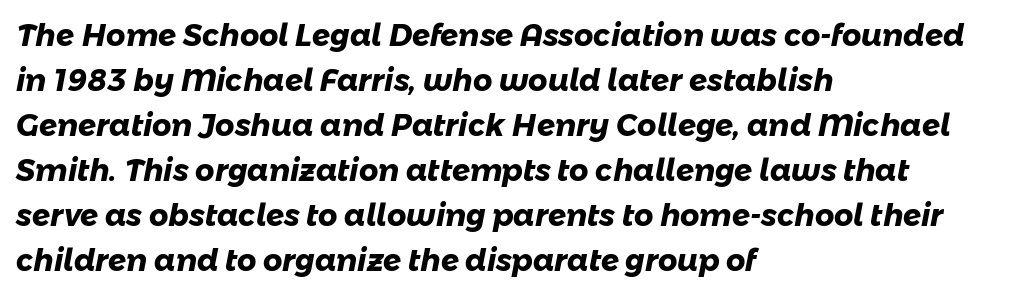
Q: Is the text bold? A: Yes.
Q: Is the typeface a serif or a sans-serif typeface? A: Sans-serif.
Q: Is the text underlined? A: No.
Q: How is the paragraph aligned? A: Left-aligned.
Q: Is the spacing between letters normal or unusually wide? A: Normal.
Q: Is the spacing between lines tight, normal or loose? A: Normal.
Q: Width (condensed, normal, or wide)? A: Normal.
Q: Stroke contrast? A: Low.
Q: x-height? A: Medium.
Q: Monospaced? A: No.
